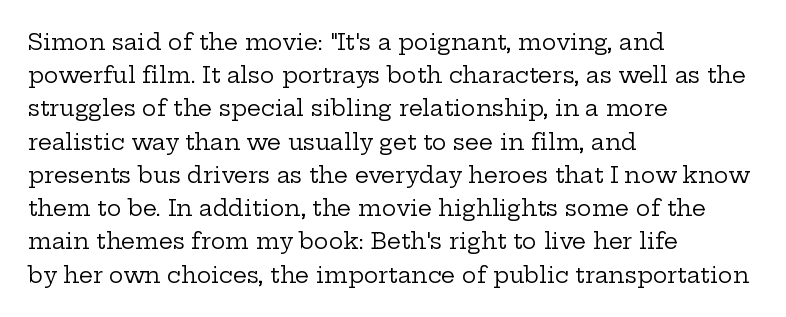
Q: Is the text bold? A: No.
Q: Is the text italic (slanted)? A: No, it is upright.
Q: Is the text underlined? A: No.
Q: How is the paragraph aligned? A: Left-aligned.
Q: Is the spacing between letters normal or unusually wide? A: Normal.
Q: Is the spacing between lines tight, normal or loose? A: Normal.
